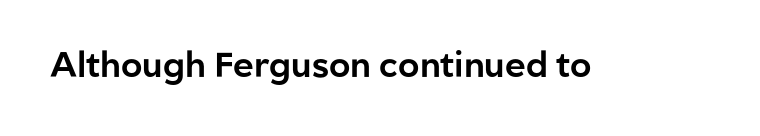
The image shows 35 px sans-serif type, upright; set normal letter spacing, not underlined; low stroke contrast and a medium x-height.
